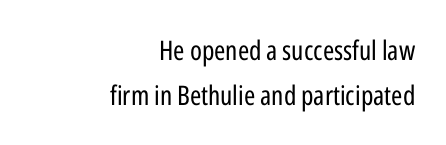
{"italic": "no", "bold": "no", "underline": "no", "align": "right", "line_spacing": "normal", "line_spacing_ratio": 1.67, "letter_spacing": "normal", "letter_spacing_em": 0.0, "glyph_px": 27}
